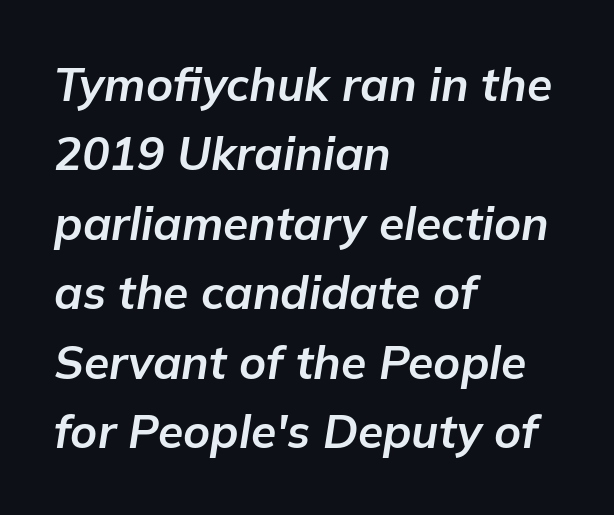
{"italic": "yes", "lean": "right", "slant_degrees": 9, "bold": "yes", "weight": "bold", "width": "normal", "stroke_contrast": "low", "x_height": "medium", "monospaced": "no", "underline": "no", "align": "left", "line_spacing": "normal", "line_spacing_ratio": 1.51, "letter_spacing": "normal", "letter_spacing_em": 0.0, "glyph_px": 46}
